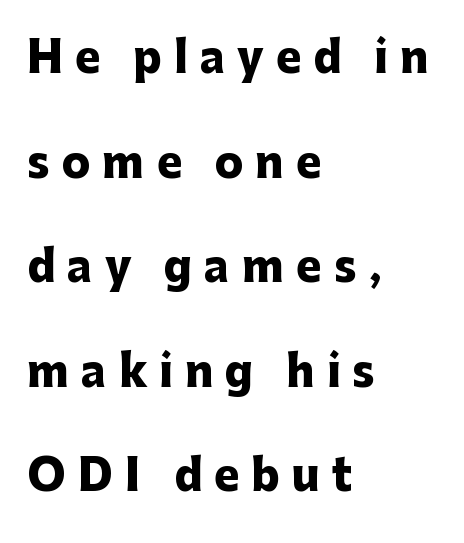
The image shows 42 px heavy sans-serif type, upright; set left-aligned, loose line spacing (2.49x), unusually wide letter spacing (+0.29 em), not underlined; low stroke contrast and a medium x-height.
